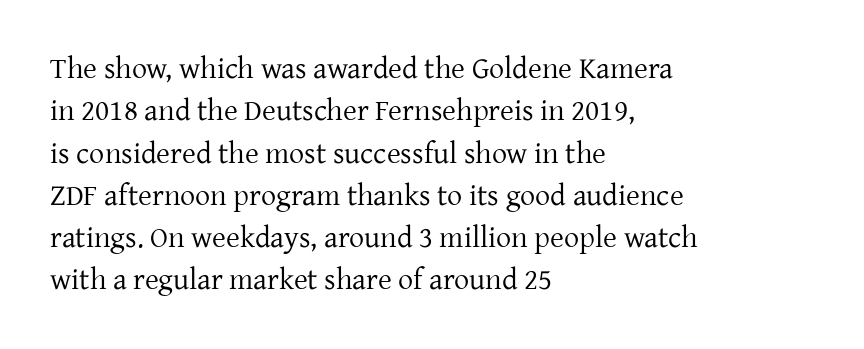
Q: Is the text bold? A: No.
Q: Is the text italic (slanted)? A: No, it is upright.
Q: Is the typeface a serif or a sans-serif typeface? A: Serif.
Q: Is the text underlined? A: No.
Q: How is the paragraph aligned? A: Left-aligned.
Q: Is the spacing between letters normal or unusually wide? A: Normal.
Q: Is the spacing between lines tight, normal or loose? A: Normal.
Q: Width (condensed, normal, or wide)? A: Normal.
Q: Stroke contrast? A: Low.
Q: x-height? A: Medium.
Q: Monospaced? A: No.
